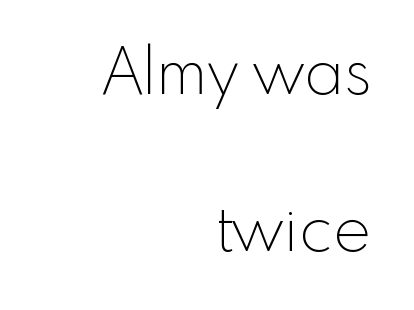
Default kerning and tracking; the words read as compact shapes. Stroke thickness stays within the range of a standard reading face or lighter. Loosely led — the rows are spread out. Note the varied advance widths — an 'i' is clearly narrower than an 'm'.
